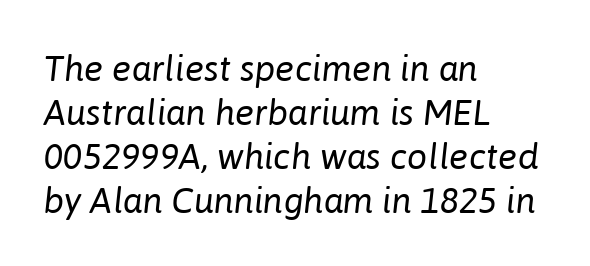
The image shows 36 px regular-weight type, italic (leaning right); set left-aligned, line spacing 1.22x, normal letter spacing, not underlined; low stroke contrast and a medium x-height.
